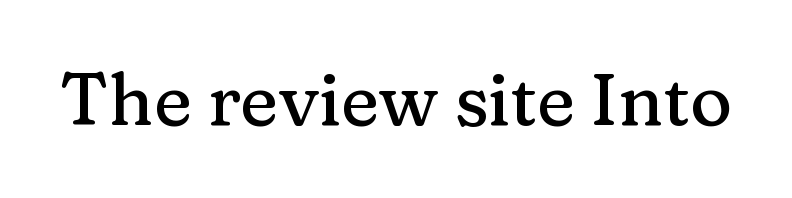
{"serif": "yes", "italic": "no", "width": "normal", "stroke_contrast": "medium", "x_height": "medium", "monospaced": "no", "underline": "no", "letter_spacing": "normal", "letter_spacing_em": 0.0, "glyph_px": 72}
